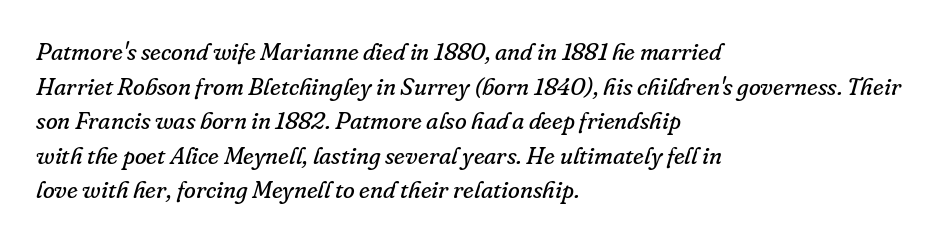
Q: Is the text bold? A: No.
Q: Is the text italic (slanted)? A: Yes, it leans right by about 16 degrees.
Q: Is the text underlined? A: No.
Q: How is the paragraph aligned? A: Left-aligned.
Q: Is the spacing between letters normal or unusually wide? A: Normal.
Q: Is the spacing between lines tight, normal or loose? A: Normal.
